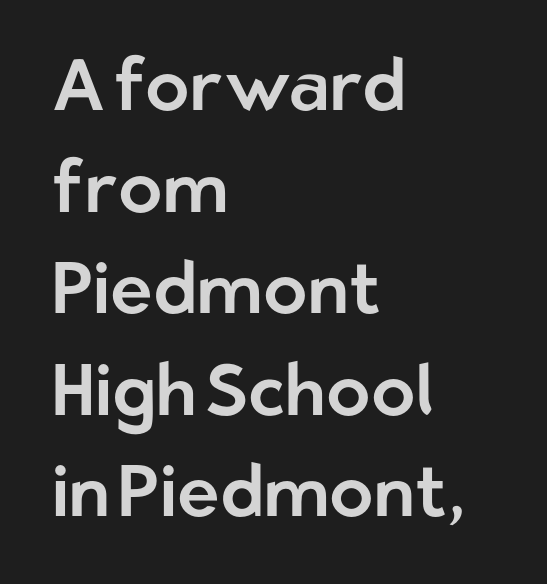
This sample uses a sans-serif face. Notice how the stems are strictly vertical — no italics here. Note the varied advance widths — an 'i' is clearly narrower than an 'm'. Look at the tracking — it's just the regular setting, nothing added.
